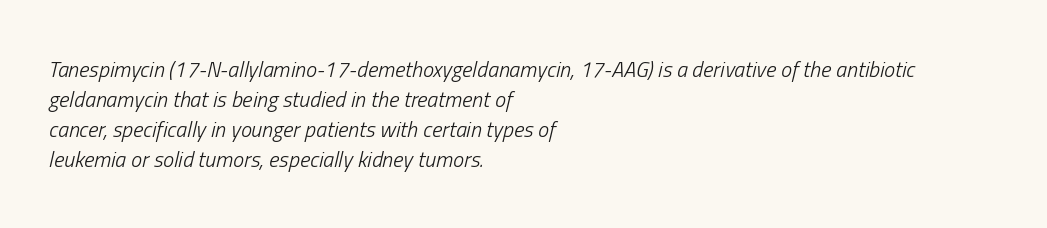
These lines are set flush left with a ragged right edge. Rule under the text: the space is simply empty. Baseline-to-baseline distance is the conventional proportion of letter height. Counters stay open thanks to moderate or lighter strokes. The rendering applies a slant to the glyphs.
